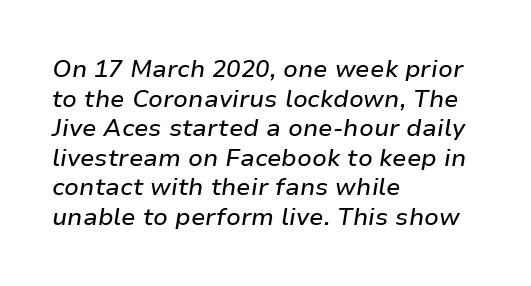
{"italic": "yes", "lean": "right", "slant_degrees": 9, "underline": "no", "align": "left", "line_spacing_ratio": 1.23, "letter_spacing": "normal", "letter_spacing_em": 0.0, "glyph_px": 24}
